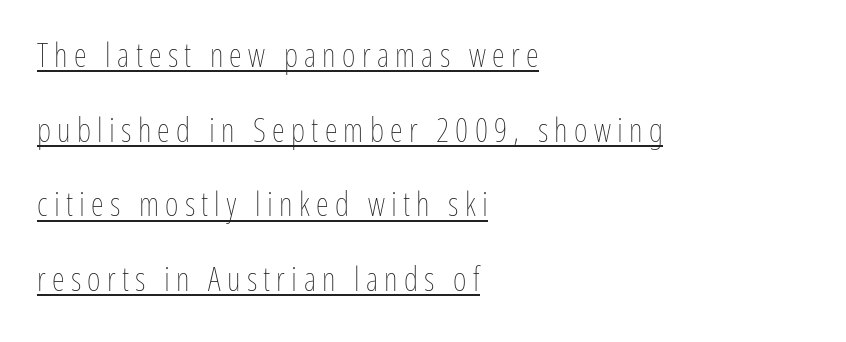
Q: Is the text bold? A: No.
Q: Is the text italic (slanted)? A: No, it is upright.
Q: Is the text underlined? A: Yes.
Q: How is the paragraph aligned? A: Left-aligned.
Q: Is the spacing between lines tight, normal or loose? A: Loose.
Q: Width (condensed, normal, or wide)? A: Condensed.
Q: Stroke contrast? A: Low.
Q: x-height? A: Medium.
Q: Monospaced? A: No.
